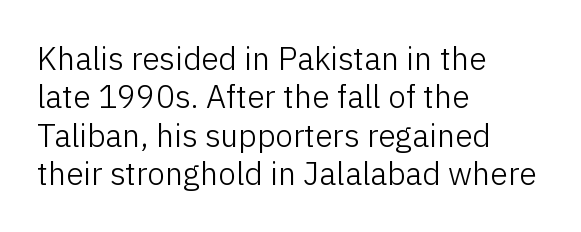
Proportional: the letters do not fall into vertical columns. The face used here is a sans, in the tradition of grotesques and geometrics. The letters stand straight up with perfectly vertical stems. No extra tracking has been applied to these lines. Nobody drew a line under any word here. This rendering uses left alignment, leaving the right contour irregular.
